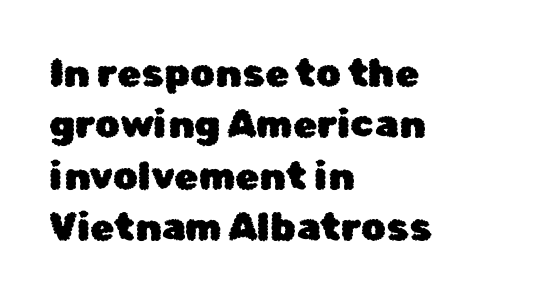
{"serif": "no", "italic": "no", "width": "normal", "stroke_contrast": "low", "x_height": "medium", "monospaced": "no", "underline": "no", "align": "left", "line_spacing": "normal", "line_spacing_ratio": 1.32, "letter_spacing": "normal", "letter_spacing_em": 0.0, "glyph_px": 39}
